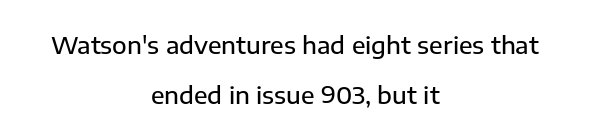
It's the straight-up-and-down kind of type. The baseline area is clear. One-word summary of the alignment: center. Baseline-to-baseline distance is far greater than the letter height. Observe the ordinary spacing: letters are neighbours, not strangers.
